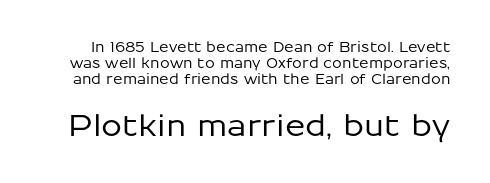
The image shows 30 px sans-serif type, upright; set tight line spacing (1.15x), normal letter spacing, not underlined; the second (bottom) block is 2.14x larger; low stroke contrast and a medium x-height.
